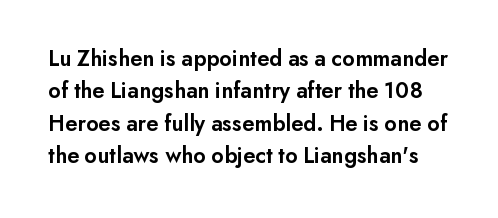
The letters stand upright; this is a roman face. Rows of type keep a routine distance in the vertical direction. This rendering leaves character spacing at its baseline value. Has an underline been added? It has not. Notice the strokes are somewhat thickened but not fully heavy: this is a semibold.
